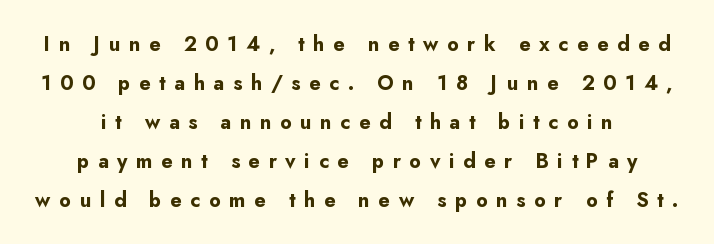
The image shows 20 px bold type, upright; set loose line spacing (1.95x), unusually wide letter spacing (+0.43 em), not underlined.
